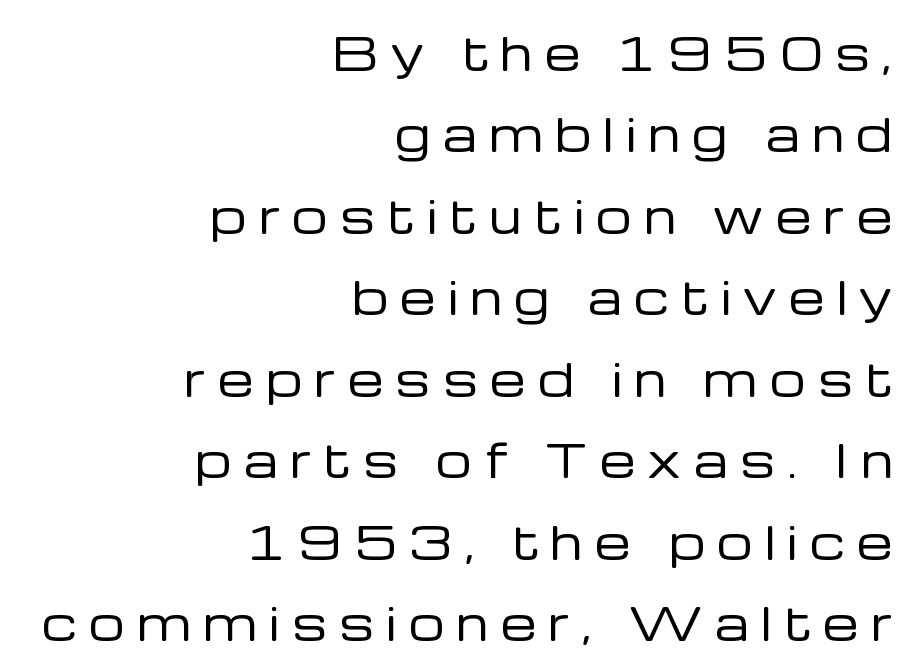
The image shows 45 px regular-weight sans-serif type, upright; set right-aligned, line spacing 1.81x, unusually wide letter spacing (+0.28 em), not underlined; low stroke contrast and a medium x-height.
